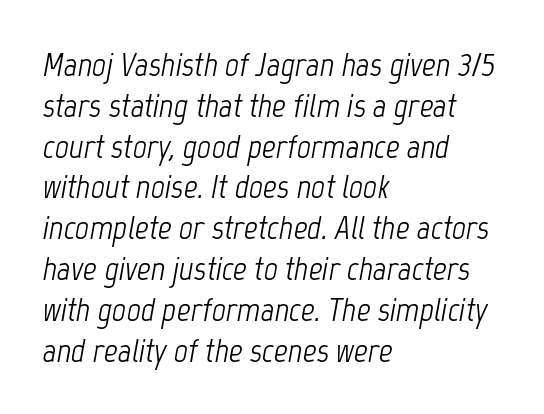
The image shows 34 px light, condensed type, italic (leaning right); set left-aligned, line spacing 1.2x, normal letter spacing, not underlined; low stroke contrast and a medium x-height.
